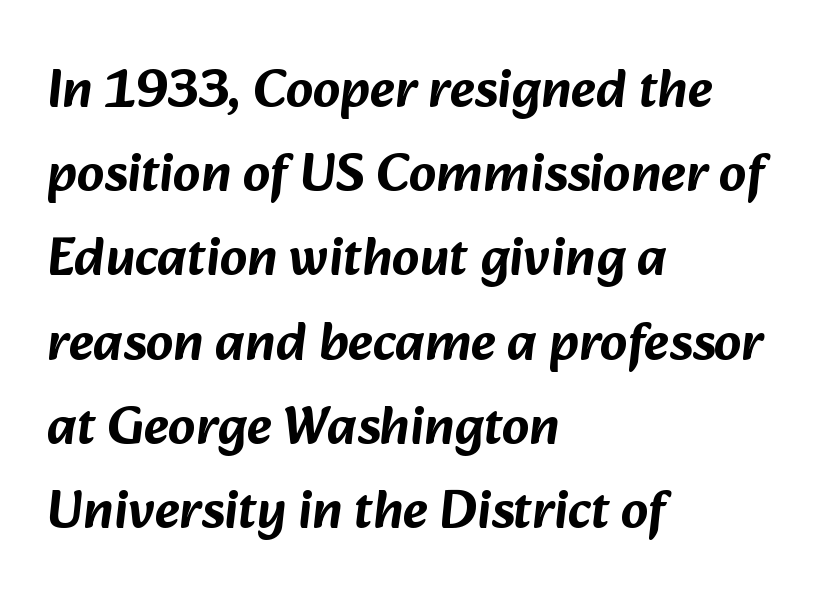
Q: Is the typeface a serif or a sans-serif typeface? A: Sans-serif.
Q: Is the text underlined? A: No.
Q: How is the paragraph aligned? A: Left-aligned.
Q: Is the spacing between letters normal or unusually wide? A: Normal.
Q: Is the spacing between lines tight, normal or loose? A: Normal.
Q: Width (condensed, normal, or wide)? A: Normal.
Q: Stroke contrast? A: Low.
Q: x-height? A: Medium.
Q: Monospaced? A: No.
